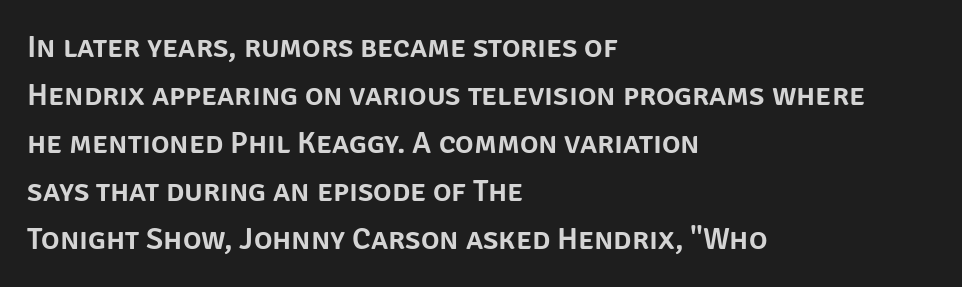
Q: Is the text italic (slanted)? A: No, it is upright.
Q: Is the typeface a serif or a sans-serif typeface? A: Sans-serif.
Q: Is the text underlined? A: No.
Q: How is the paragraph aligned? A: Left-aligned.
Q: Is the spacing between letters normal or unusually wide? A: Normal.
Q: Is the spacing between lines tight, normal or loose? A: Normal.
Q: Width (condensed, normal, or wide)? A: Normal.
Q: Stroke contrast? A: Low.
Q: x-height? A: Large.
Q: Monospaced? A: No.
